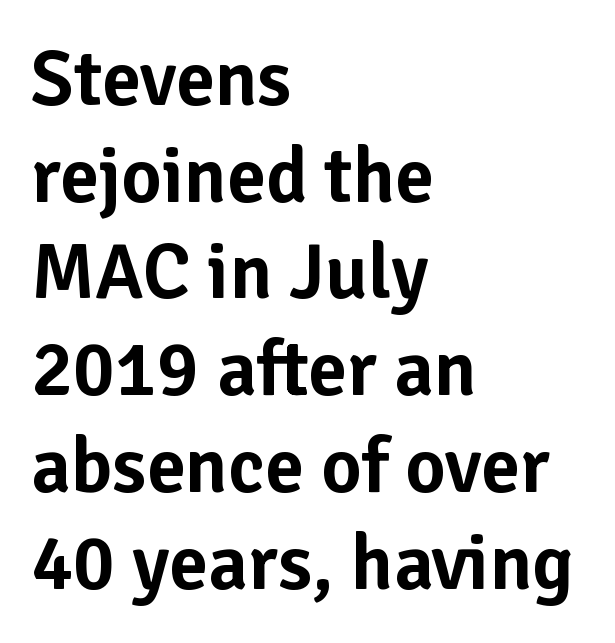
Each letter keeps its own natural width here, so spacing adapts to shape. The face used here is rendered with its standard letterfit. Horizontal alignment here is leftward, the default for most running prose. The passage shown is not underscored anywhere.
